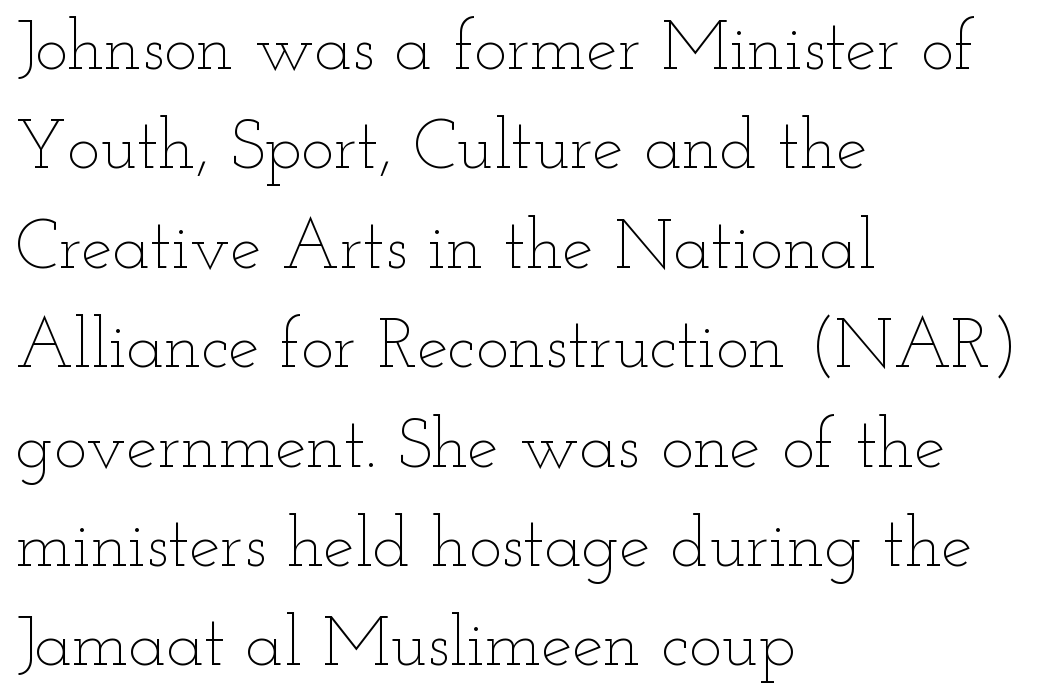
Q: Is the text bold? A: No.
Q: Is the text italic (slanted)? A: No, it is upright.
Q: Is the text underlined? A: No.
Q: How is the paragraph aligned? A: Left-aligned.
Q: Is the spacing between letters normal or unusually wide? A: Normal.
Q: Is the spacing between lines tight, normal or loose? A: Normal.
Q: Width (condensed, normal, or wide)? A: Wide.
Q: Stroke contrast? A: Low.
Q: x-height? A: Small.
Q: Monospaced? A: No.
